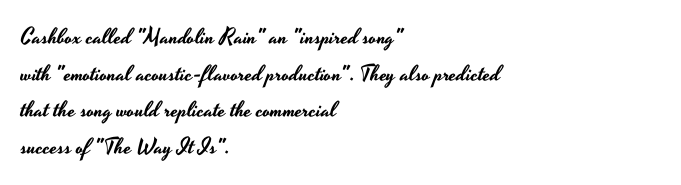
Compared with typical body copy, the letter spacing here is the same. The space directly below the letters is spotless. These lines stack with their left ends in a neat column. Summary of vertical rhythm: regular, with standard interline spacing.
